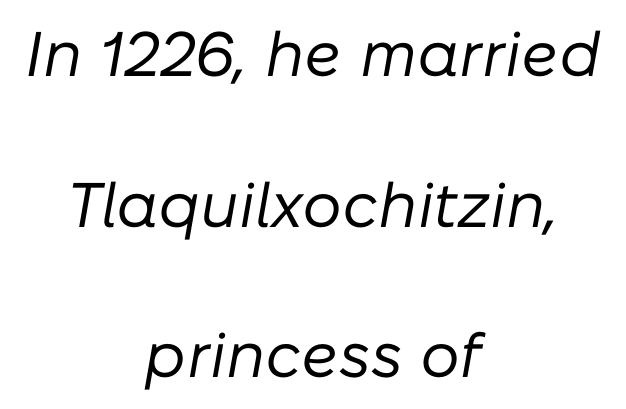
The passage shown stacks its lines with a broad gap. This sample uses an oblique cut, with every glyph tilted off the vertical. This sample uses plain, unmodified letter spacing. The rag falls on both sides of this text block equally.
